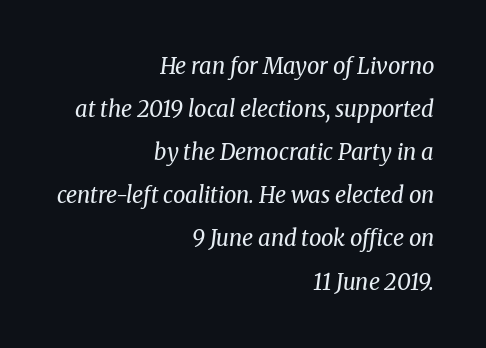
The image shows 22 px text type, italic (leaning right); set right-aligned, loose line spacing (1.96x), normal letter spacing, not underlined.
